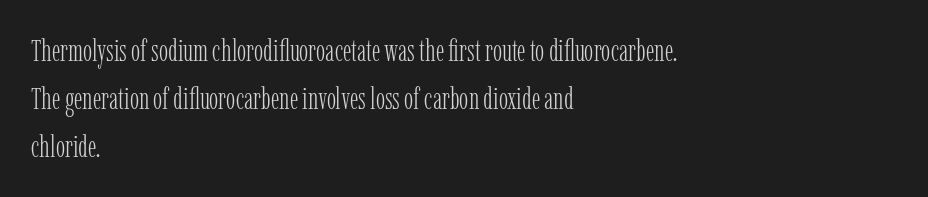
The image shows 31 px light, condensed serif type, upright; set left-aligned, normal line spacing (1.55x), normal letter spacing, not underlined; low stroke contrast and a medium x-height.
